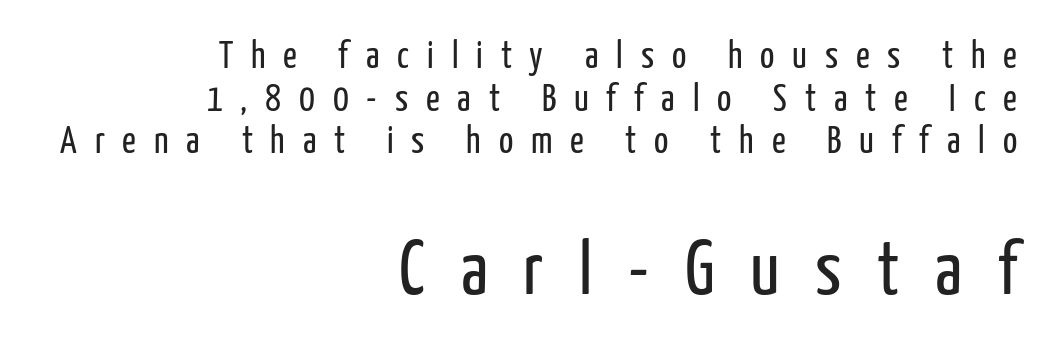
The image shows 76 px regular-weight, condensed sans-serif type, upright; set right-aligned, tight line spacing (1.12x), unusually wide letter spacing (+0.47 em), not underlined; the second (bottom) block is 2.0x larger; low stroke contrast and a medium x-height.
